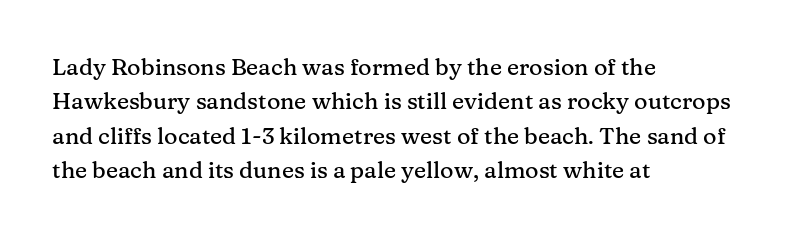
Q: Is the text italic (slanted)? A: No, it is upright.
Q: Is the text underlined? A: No.
Q: How is the paragraph aligned? A: Left-aligned.
Q: Is the spacing between letters normal or unusually wide? A: Normal.
Q: Is the spacing between lines tight, normal or loose? A: Normal.
